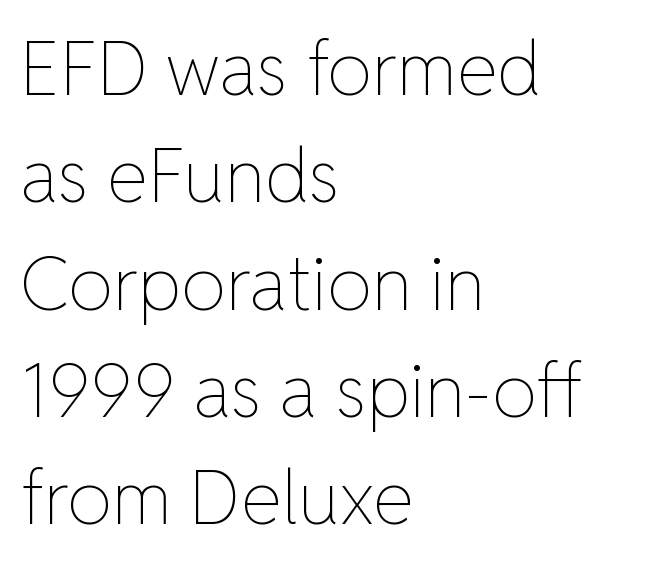
The image shows 74 px thin type, upright; set left-aligned, normal line spacing (1.45x), normal letter spacing, not underlined; low stroke contrast and a medium x-height.
